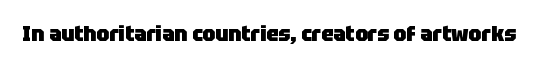
The image shows 22 px bold type, upright; set normal letter spacing, not underlined.
